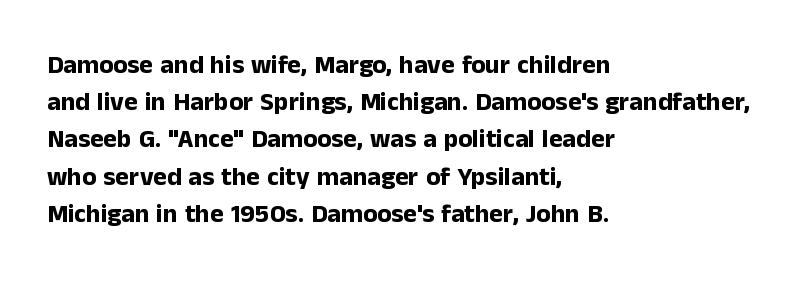
The image shows 26 px bold type, upright; set left-aligned, normal line spacing (1.43x), normal letter spacing, not underlined.
